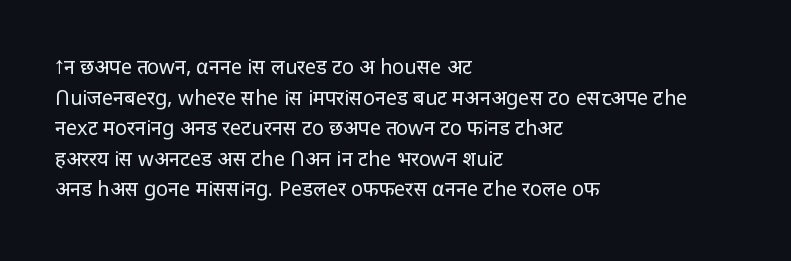
{"italic": "no", "bold": "no", "underline": "no", "align": "left", "line_spacing": "normal", "line_spacing_ratio": 1.53, "letter_spacing": "normal", "letter_spacing_em": 0.0, "glyph_px": 20}
